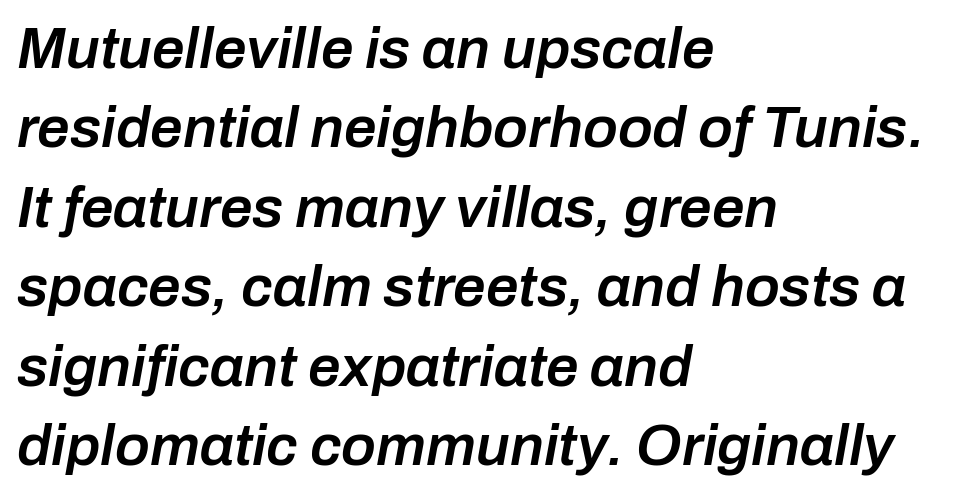
The image shows 58 px semibold type, italic (leaning right); set left-aligned, normal line spacing (1.37x), normal letter spacing, not underlined; low stroke contrast and a medium x-height.
